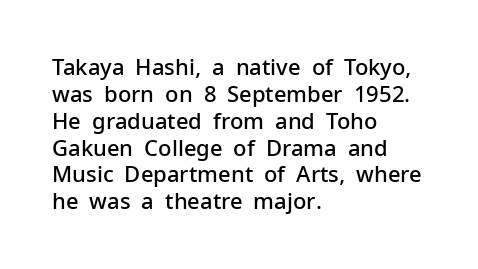
Letters rest on an invisible, unmarked baseline. Notice how the stems are strictly vertical — no italics here. In terms of letterspacing, this is plain default setting. This is moderately heavy type, rendered in semibold. Reading down the block, your eye returns to a fixed left position each line.
